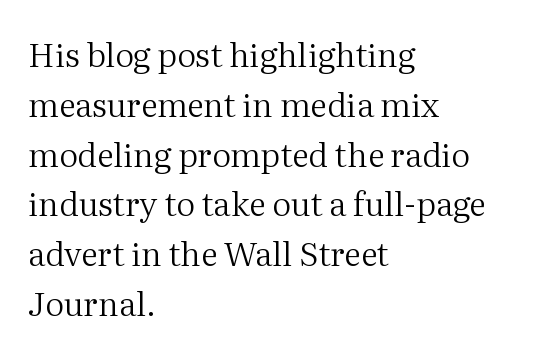
The image shows 33 px regular-weight serif type, upright; set left-aligned, normal line spacing (1.51x), normal letter spacing, not underlined; medium stroke contrast and a medium x-height.
